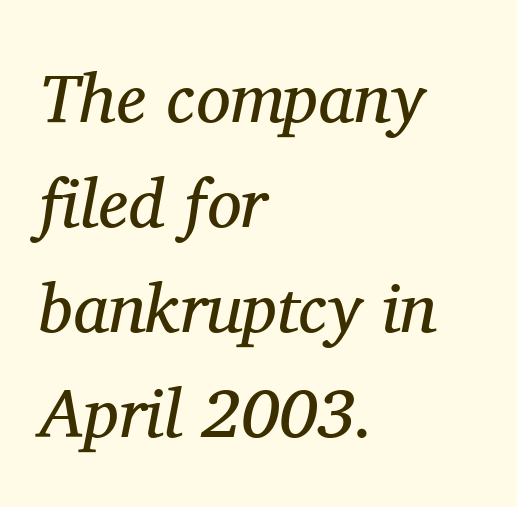
You could not count columns in this text — the font is proportionally spaced. Nobody touched the tracking dial on this one. Serifs: yes, visible at the terminals of the letterforms. Line beginnings align vertically; line endings do not.
